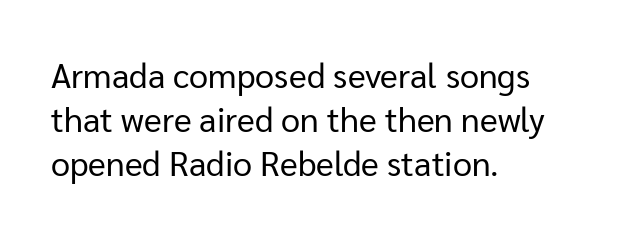
The image shows 34 px regular-weight sans-serif type, upright; set left-aligned, normal line spacing (1.29x), normal letter spacing, not underlined; low stroke contrast and a medium x-height.
